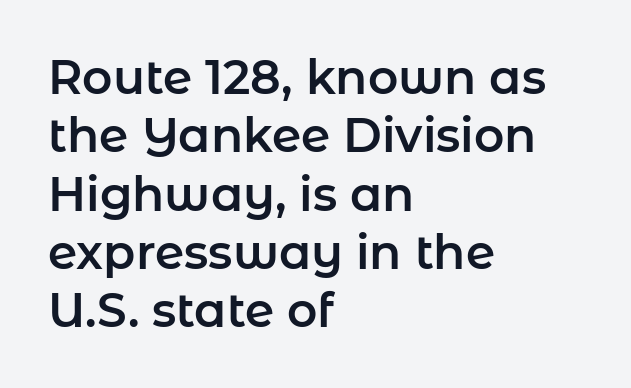
{"serif": "no", "italic": "no", "width": "normal", "stroke_contrast": "low", "x_height": "medium", "monospaced": "no", "underline": "no", "align": "left", "line_spacing_ratio": 1.24, "letter_spacing": "normal", "letter_spacing_em": 0.0, "glyph_px": 47}
